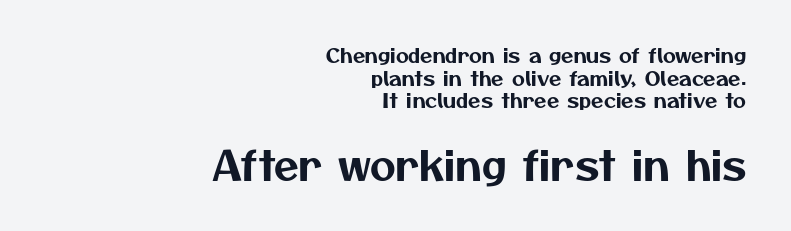
The image shows 40 px sans-serif type; set right-aligned, tight line spacing (1.13x), normal letter spacing, not underlined; the second (bottom) block is 2.0x larger; medium stroke contrast and a medium x-height.
